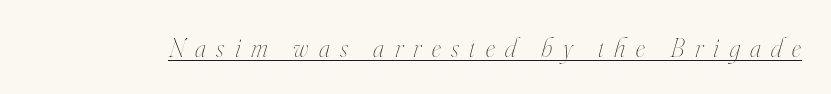
{"italic": "yes", "lean": "right", "slant_degrees": 16, "bold": "no", "underline": "yes", "letter_spacing": "wide", "letter_spacing_em": 0.39, "glyph_px": 27}
